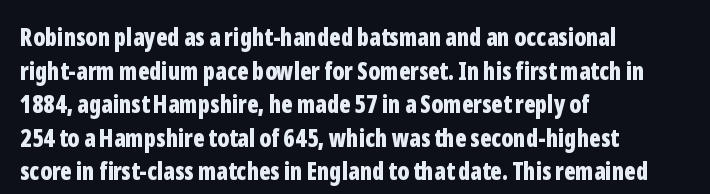
The image shows 24 px bold type, upright; set left-aligned, normal line spacing (1.4x), normal letter spacing, not underlined.
